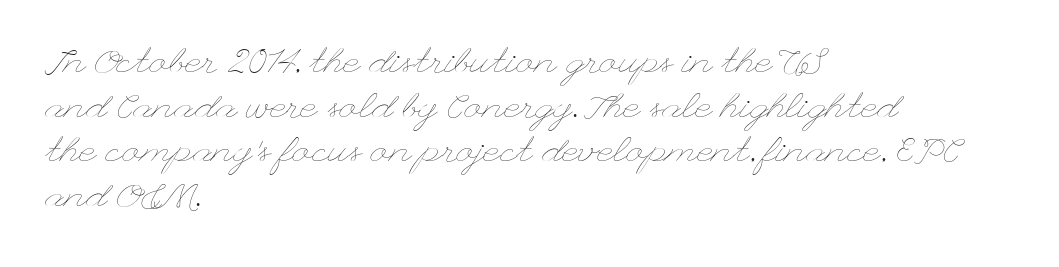
Underline: absent. Vertical stems look standard width or narrower in stroke. Glyph-to-glyph distance matches everyday printed text. The ragged edge is on the right, which tells us the setting is flush left.
